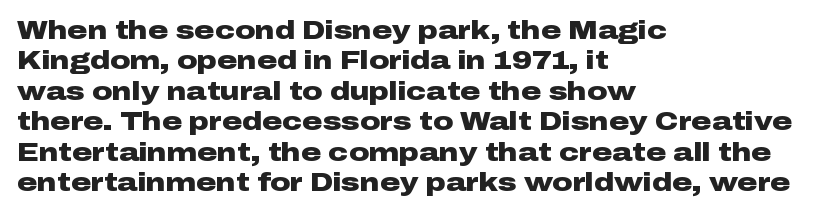
Q: Is the text bold? A: Yes.
Q: Is the text italic (slanted)? A: No, it is upright.
Q: Is the text underlined? A: No.
Q: How is the paragraph aligned? A: Left-aligned.
Q: Is the spacing between letters normal or unusually wide? A: Normal.
